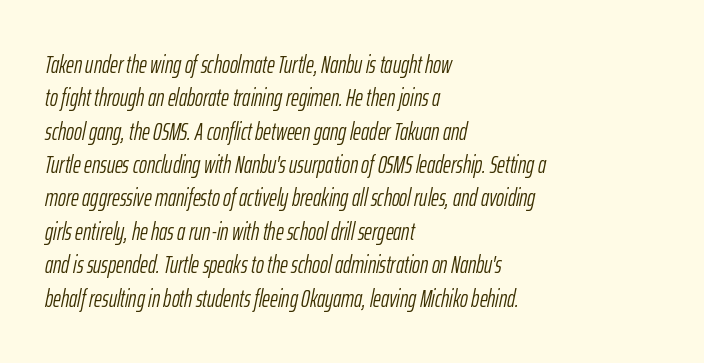
The image shows 24 px text type, italic (leaning right); set left-aligned, normal line spacing (1.39x), normal letter spacing, not underlined.
